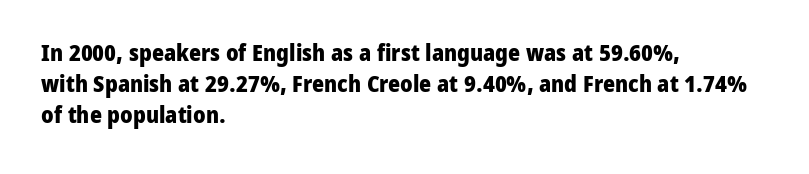
{"italic": "no", "bold": "yes", "underline": "no", "align": "left", "line_spacing": "normal", "line_spacing_ratio": 1.35, "letter_spacing": "normal", "letter_spacing_em": 0.0, "glyph_px": 23}
